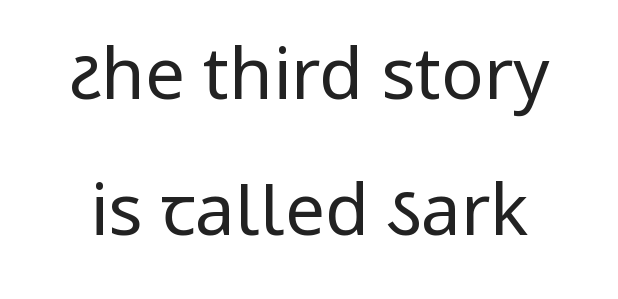
{"serif": "no", "italic": "no", "bold": "no", "weight": "regular", "width": "condensed", "stroke_contrast": "low", "underline": "no", "line_spacing": "loose", "line_spacing_ratio": 1.91, "letter_spacing": "normal", "letter_spacing_em": 0.0, "glyph_px": 71}
